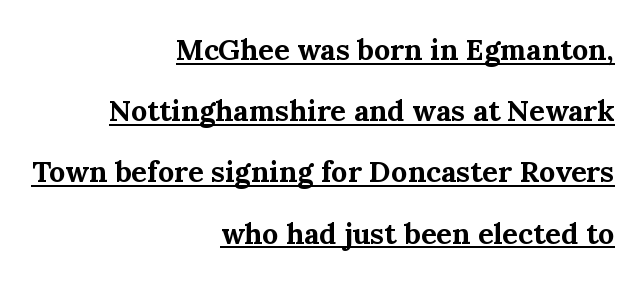
Q: Is the text bold? A: Yes.
Q: Is the text italic (slanted)? A: No, it is upright.
Q: Is the typeface a serif or a sans-serif typeface? A: Serif.
Q: Is the text underlined? A: Yes.
Q: How is the paragraph aligned? A: Right-aligned.
Q: Is the spacing between letters normal or unusually wide? A: Normal.
Q: Is the spacing between lines tight, normal or loose? A: Loose.
Q: Width (condensed, normal, or wide)? A: Normal.
Q: Stroke contrast? A: Medium.
Q: x-height? A: Medium.
Q: Monospaced? A: No.
